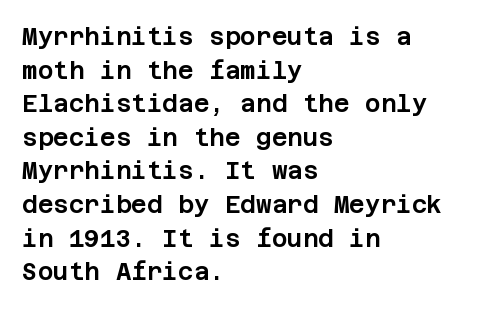
{"italic": "no", "underline": "no", "align": "left", "line_spacing": "normal", "line_spacing_ratio": 1.4, "letter_spacing": "normal", "letter_spacing_em": 0.0, "glyph_px": 24}
